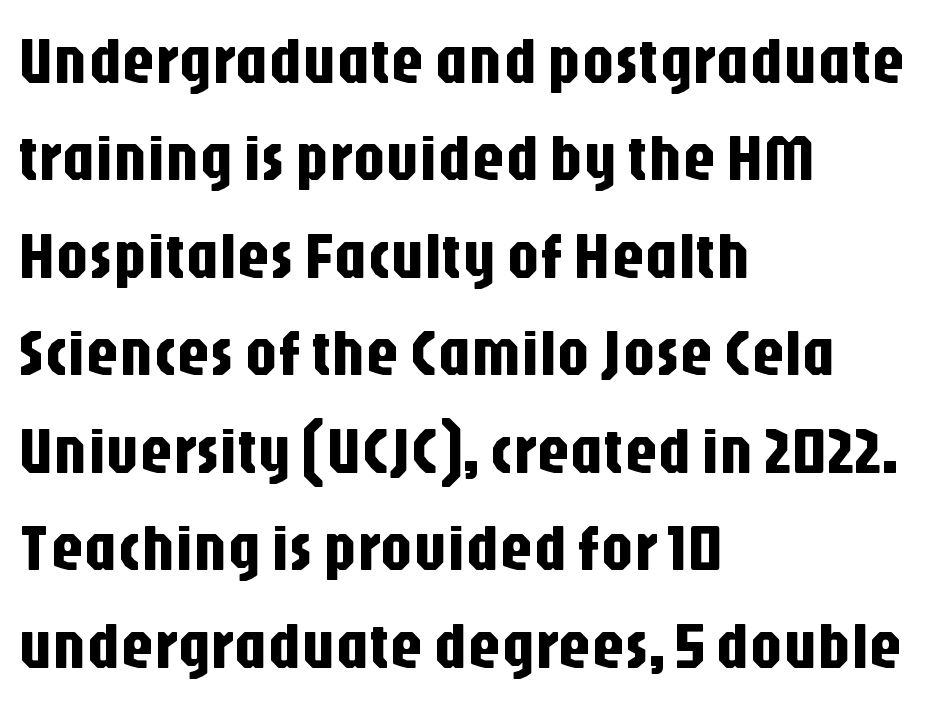
Q: Is the text italic (slanted)? A: No, it is upright.
Q: Is the typeface a serif or a sans-serif typeface? A: Sans-serif.
Q: Is the text underlined? A: No.
Q: How is the paragraph aligned? A: Left-aligned.
Q: Is the spacing between letters normal or unusually wide? A: Normal.
Q: Is the spacing between lines tight, normal or loose? A: Normal.
Q: Width (condensed, normal, or wide)? A: Condensed.
Q: Stroke contrast? A: Low.
Q: x-height? A: Large.
Q: Monospaced? A: No.
